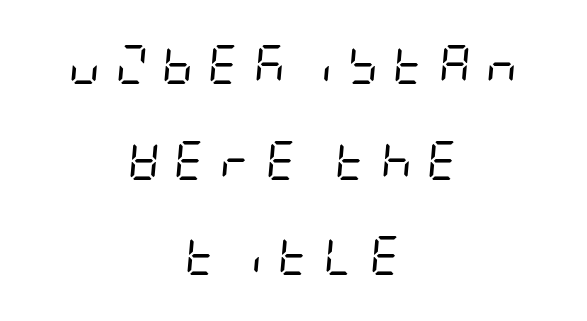
{"italic": "yes", "lean": "right", "slant_degrees": 5, "bold": "no", "weight": "regular", "width": "condensed", "stroke_contrast": "low", "x_height": "large", "underline": "no", "align": "center", "line_spacing": "loose", "line_spacing_ratio": 2.45, "letter_spacing": "wide", "letter_spacing_em": 0.37, "glyph_px": 39}
